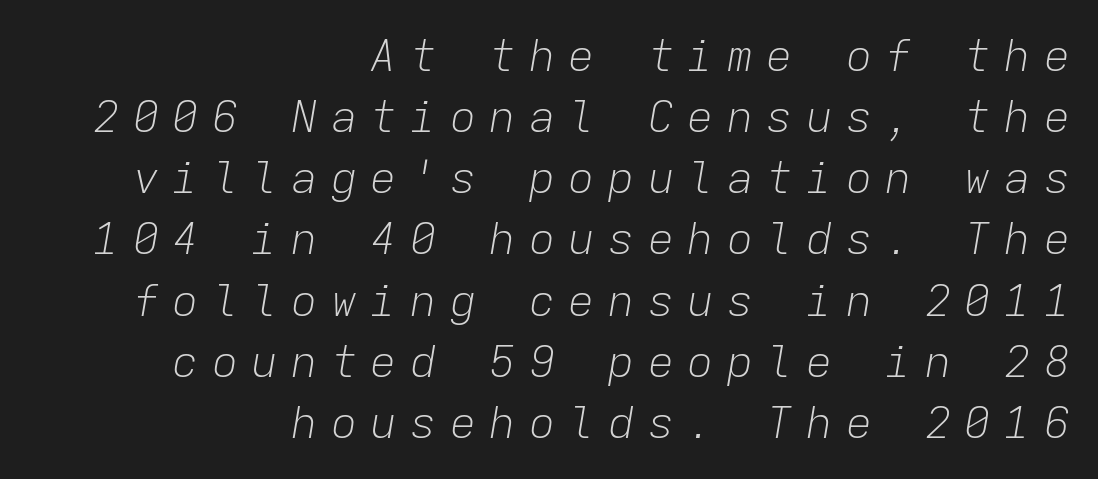
Q: Is the text bold? A: No.
Q: Is the text italic (slanted)? A: Yes, it leans right by about 9 degrees.
Q: Is the text underlined? A: No.
Q: How is the paragraph aligned? A: Right-aligned.
Q: Is the spacing between letters normal or unusually wide? A: Unusually wide.
Q: Is the spacing between lines tight, normal or loose? A: Normal.
Q: Width (condensed, normal, or wide)? A: Normal.
Q: Stroke contrast? A: Low.
Q: x-height? A: Medium.
Q: Monospaced? A: Yes.
